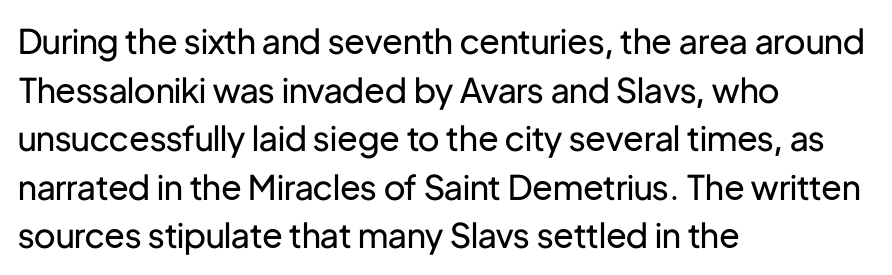
Stem width sits at or under what a default text font uses. The passage shown is not underscored anywhere. This sample has the flowing, uneven cadence of proportional lettering. The passage shown is typeset with a sans-serif family. Reading down the column, the eye jumps a familiar distance to each next line.
